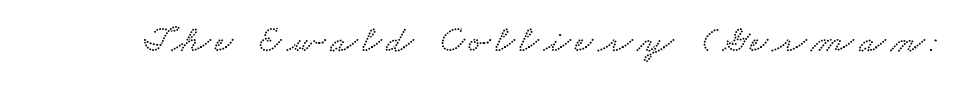
Here the designer chose a conventional face with non-uniform glyph widths. The baseline area is clear.
